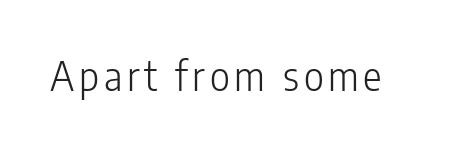
The face used here is a sans, in the tradition of grotesques and geometrics. The letters stand upright; this is a roman face. A clean baseline with only descenders dipping below it. Think standard paragraph weight, or any step lighter than that. Think of a printed novel: that variable character pitch is what you see here.
